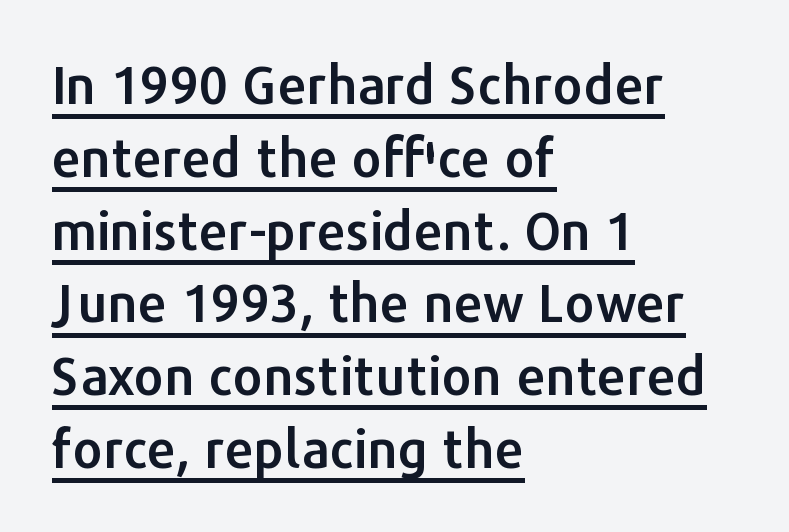
{"serif": "no", "italic": "no", "width": "normal", "stroke_contrast": "low", "x_height": "medium", "monospaced": "no", "underline": "yes", "align": "left", "line_spacing": "normal", "line_spacing_ratio": 1.4, "letter_spacing": "normal", "letter_spacing_em": 0.0, "glyph_px": 52}
